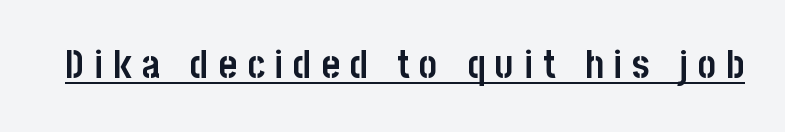
Descenders here cross a horizontal rule under the line. A roman cut, with each character standing at attention. Think of a printed novel: that variable character pitch is what you see here. These lines are composed in type without serifs. Plenty of ink on the page — the face is bold. Here the glyphs are tracked loosely, breaking word shapes into spaced letters.
